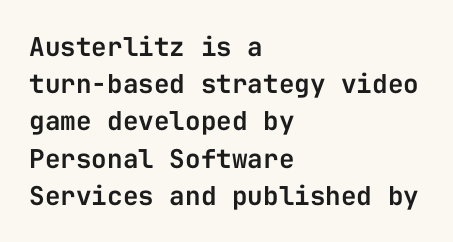
Q: Is the text italic (slanted)? A: No, it is upright.
Q: Is the text underlined? A: No.
Q: How is the paragraph aligned? A: Left-aligned.
Q: Is the spacing between letters normal or unusually wide? A: Normal.
Q: Is the spacing between lines tight, normal or loose? A: Normal.
